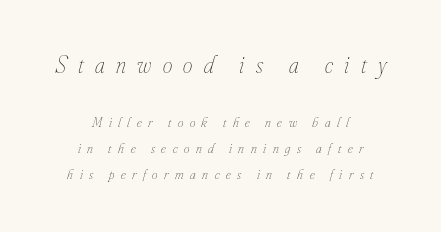
Each row of text sits above clean, open space. Between these two stacked blocks, the higher one wins on size. Unbolded letterforms with no extra heft. Notice how the passage keeps no hard edge, just a central spine. The horizontal fit of the characters is loose and conspicuously gappy. This is oblique type, the kind used for emphasis or titles.
